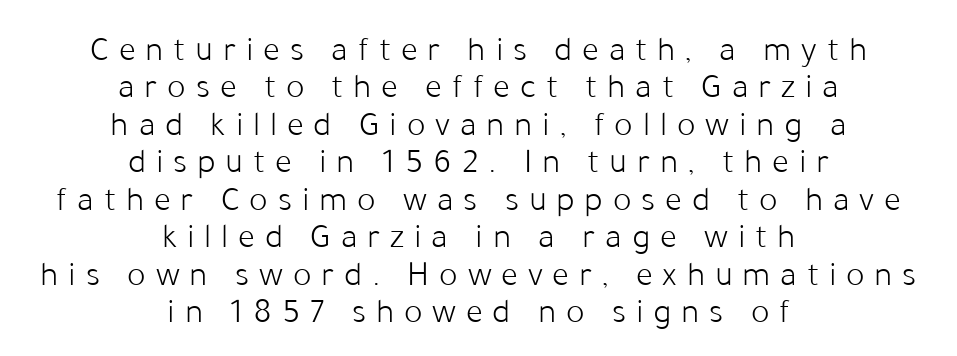
A typesetter would label this face a sans. The passage shown stacks its lines with hardly any gap. The words here are not underlined. This reads as an unemphasized weight, regular at the heaviest.
